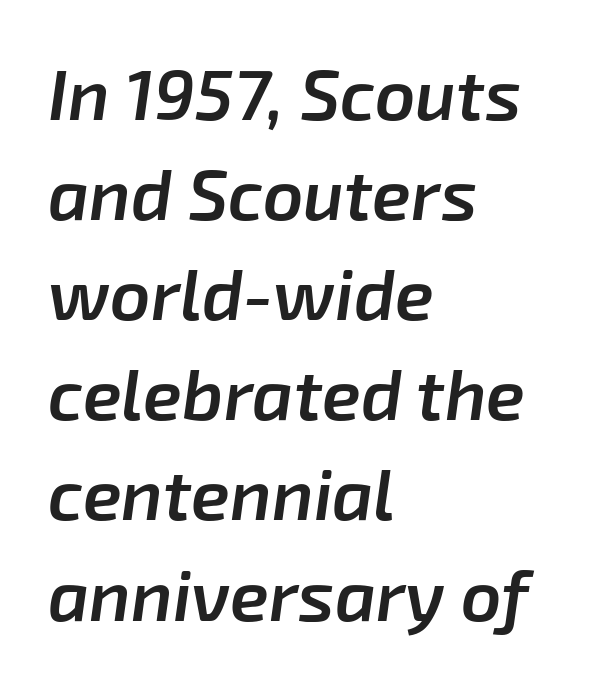
Q: Is the text bold? A: Semi-bold.
Q: Is the text italic (slanted)? A: Yes, it leans right by about 8 degrees.
Q: Is the text underlined? A: No.
Q: How is the paragraph aligned? A: Left-aligned.
Q: Is the spacing between letters normal or unusually wide? A: Normal.
Q: Is the spacing between lines tight, normal or loose? A: Normal.
Q: Width (condensed, normal, or wide)? A: Normal.
Q: Stroke contrast? A: Low.
Q: x-height? A: Medium.
Q: Monospaced? A: No.
